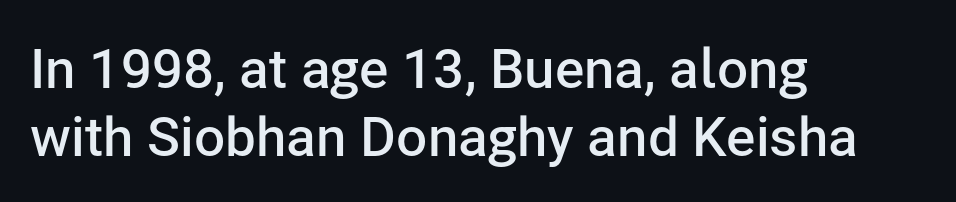
The image shows 55 px semibold sans-serif type, upright; set left-aligned, line spacing 1.24x, normal letter spacing, not underlined; low stroke contrast and a medium x-height.
